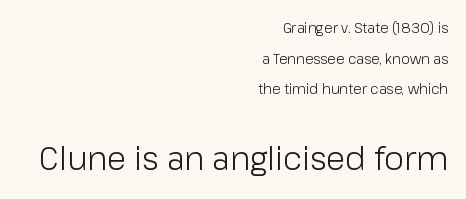
The image shows 32 px light sans-serif type, upright; set right-aligned, loose line spacing (2.18x), normal letter spacing, not underlined; the second (bottom) block is 2.29x larger; low stroke contrast and a medium x-height.
